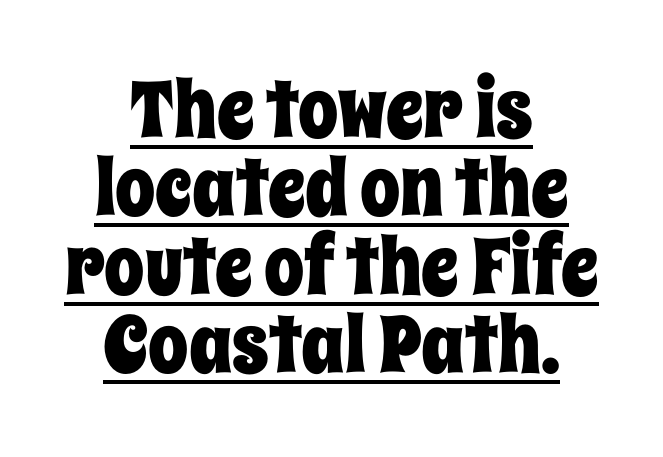
{"italic": "no", "width": "condensed", "stroke_contrast": "low", "x_height": "large", "monospaced": "no", "underline": "yes", "align": "center", "line_spacing": "tight", "line_spacing_ratio": 0.98, "letter_spacing": "normal", "letter_spacing_em": 0.0, "glyph_px": 80}
